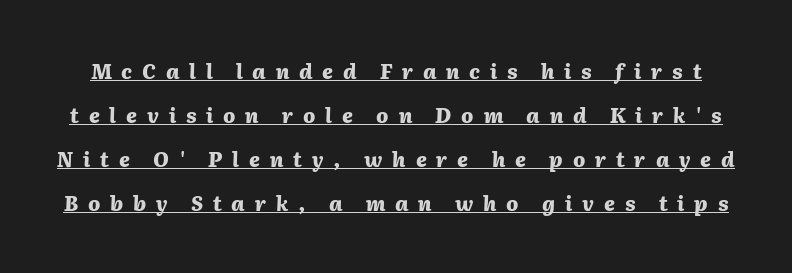
Airy leading. On the weight axis this lands at bold, roughly 700. Caption: expanded tracking, letters set apart. A continuous stroke trails under the words, as in a hyperlink. The glyphs look as if they've been sheared to an angle.
